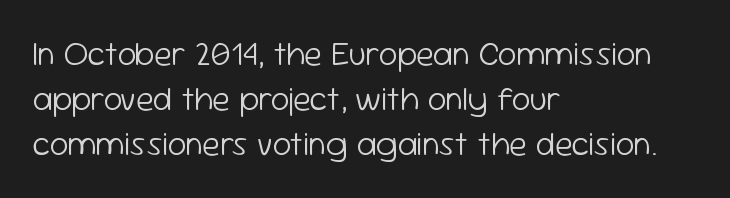
Underlining? Definitely not there. The lines sit at an ordinary, default distance from one another. Nope, not italic — everything's standing straight. The letters sit at their default tracking, neither squeezed nor spread.
